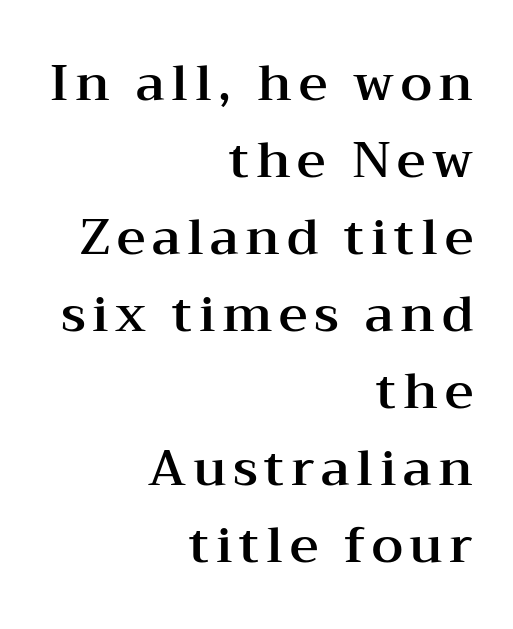
Font category for this specimen: serif. It's the straight-up-and-down kind of type. Beneath every word, the page is bare. Leading matches the norm, producing a regular column.
